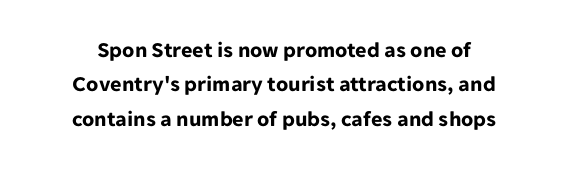
Students, note that the glyphs here touch the page at normal intervals. Strong, thick strokes mark this as bold type. Ascenders rise straight up at ninety degrees. A typesetter would call this leading conventional body-copy spacing. The foot of each line stays bare and open.
